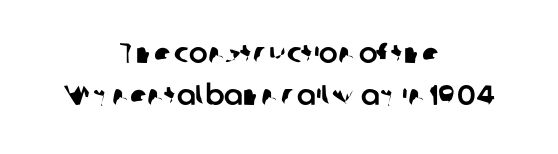
{"serif": "no", "width": "normal", "stroke_contrast": "low", "x_height": "medium", "monospaced": "no", "underline": "no", "align": "center", "line_spacing": "normal", "line_spacing_ratio": 1.51, "letter_spacing": "normal", "letter_spacing_em": 0.0, "glyph_px": 28}
